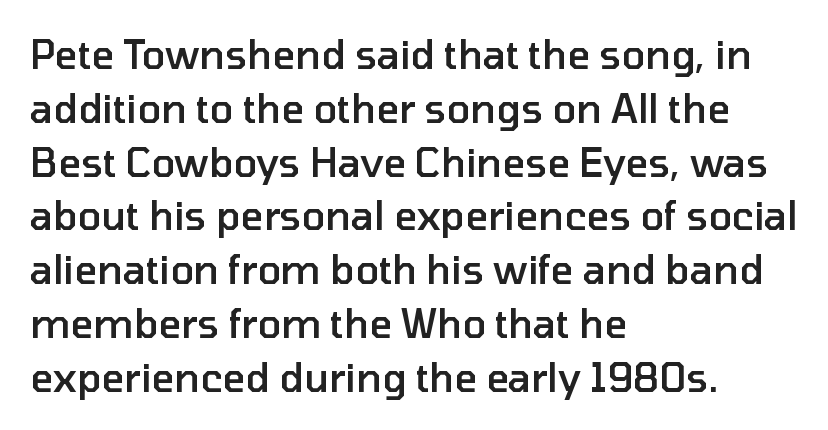
The image shows 39 px semibold sans-serif type, upright; set left-aligned, normal line spacing (1.38x), normal letter spacing, not underlined; low stroke contrast and a medium x-height.
